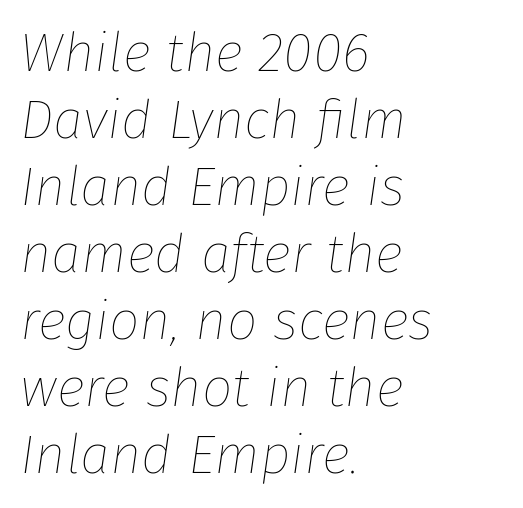
The gaps between neighbouring characters are ordinary and unremarkable. This reads as an unemphasized weight, regular at the heaviest. The setting favours the left margin, as ordinary paragraphs usually do. Yep, that's italic — everything's leaning. A clean baseline with only descenders dipping below it. Each letter keeps its own natural width here, so spacing adapts to shape.
